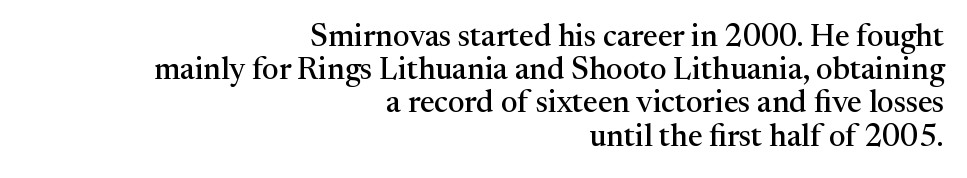
The image shows 31 px serif type, upright; set right-aligned, tight line spacing (1.07x), normal letter spacing, not underlined; medium stroke contrast and a medium x-height.
